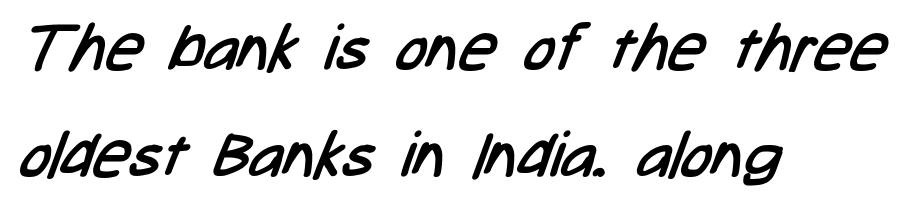
The image shows 64 px regular-weight, condensed sans-serif type; set left-aligned, normal line spacing (1.67x), normal letter spacing, not underlined; low stroke contrast and a medium x-height.
